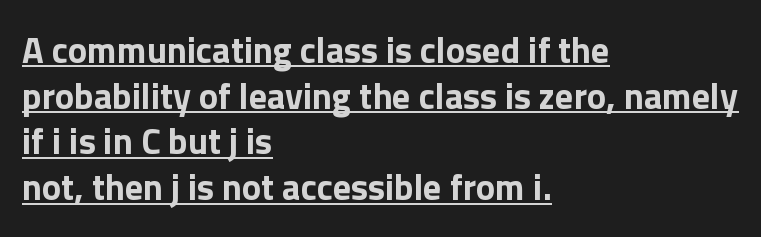
Regular leading. Every stem runs plumb, perpendicular to the baseline. Classification — sans serif. Descenders here cross a horizontal rule under the line. Proportional: the letters do not fall into vertical columns.
